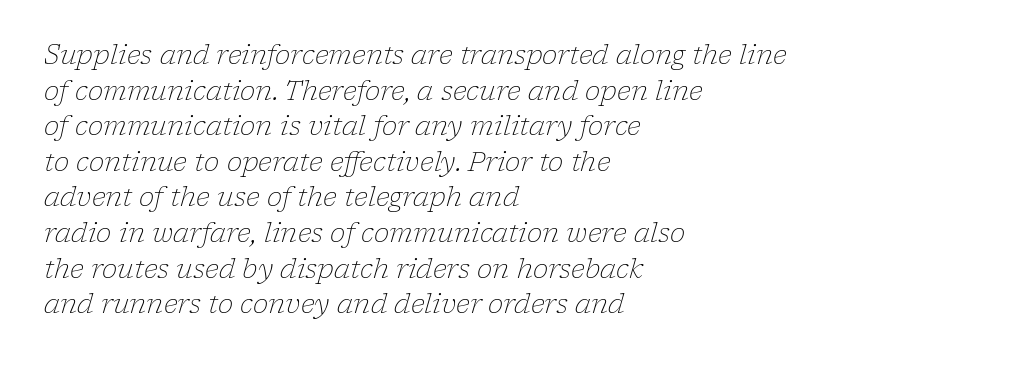
Q: Is the text bold? A: No.
Q: Is the text italic (slanted)? A: Yes, it leans right by about 17 degrees.
Q: Is the text underlined? A: No.
Q: How is the paragraph aligned? A: Left-aligned.
Q: Is the spacing between letters normal or unusually wide? A: Normal.
Q: Is the spacing between lines tight, normal or loose? A: Normal.
